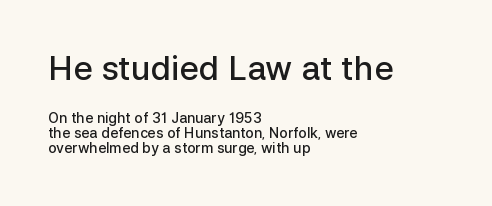
{"serif": "no", "italic": "no", "bold": "semi", "weight": "semibold", "width": "normal", "stroke_contrast": "low", "x_height": "medium", "monospaced": "no", "underline": "no", "align": "left", "line_spacing": "tight", "line_spacing_ratio": 1.06, "letter_spacing": "normal", "letter_spacing_em": 0.0, "larger_block": "first", "size_ratio": 2.36, "glyph_px": 33}
